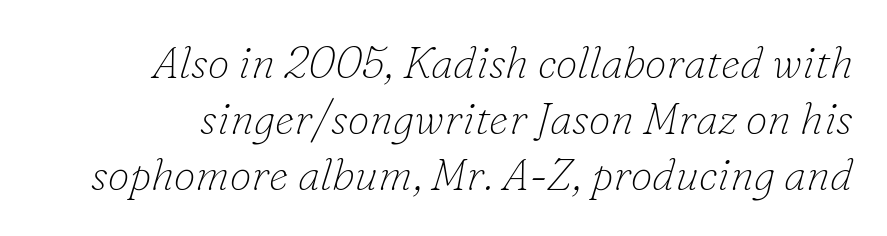
The line texture is even and compact thanks to regular tracking. When letters slant like this, we call the style italic. Whoever set this chose a conventional vertical rhythm. The baseline area is clear. Note the varied advance widths — an 'i' is clearly narrower than an 'm'. No letter is thick-stroked: the sample isn't bold.
